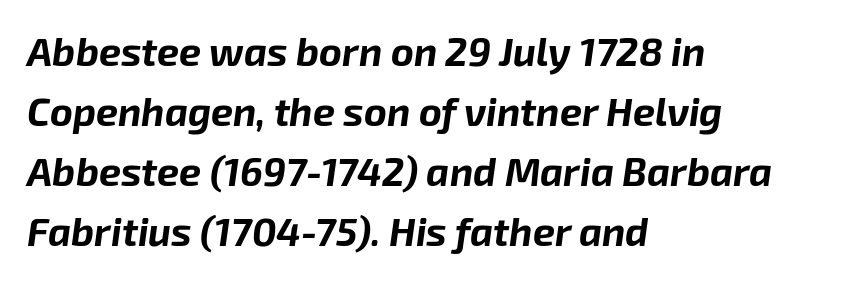
Q: Is the text bold? A: Yes.
Q: Is the text italic (slanted)? A: Yes, it leans right by about 8 degrees.
Q: Is the text underlined? A: No.
Q: How is the paragraph aligned? A: Left-aligned.
Q: Is the spacing between letters normal or unusually wide? A: Normal.
Q: Is the spacing between lines tight, normal or loose? A: Normal.
Q: Width (condensed, normal, or wide)? A: Normal.
Q: Stroke contrast? A: Low.
Q: x-height? A: Medium.
Q: Monospaced? A: No.
